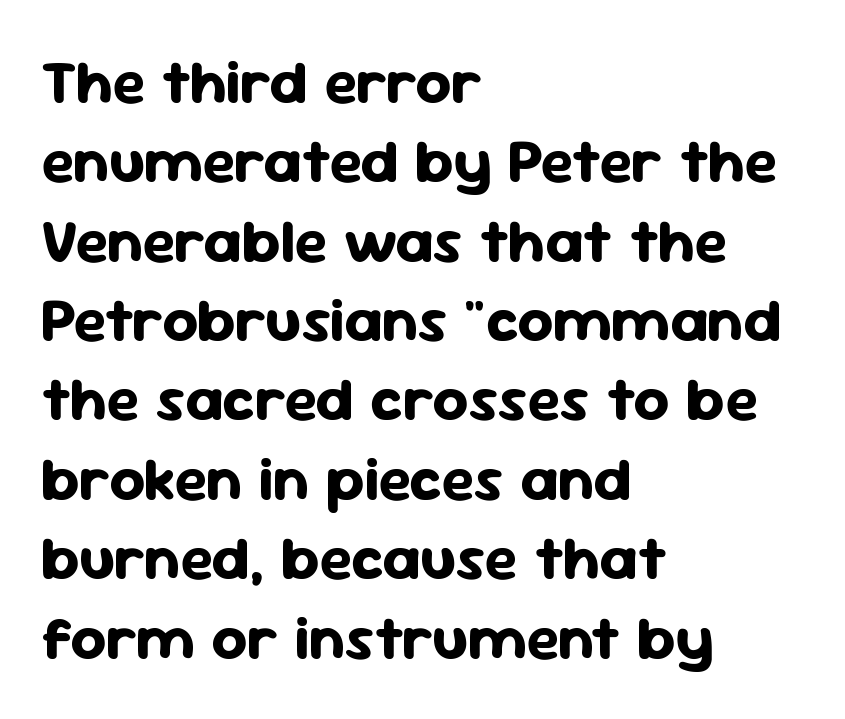
Q: Is the text bold? A: Yes.
Q: Is the text italic (slanted)? A: No, it is upright.
Q: Is the typeface a serif or a sans-serif typeface? A: Sans-serif.
Q: Is the text underlined? A: No.
Q: How is the paragraph aligned? A: Left-aligned.
Q: Is the spacing between letters normal or unusually wide? A: Normal.
Q: Is the spacing between lines tight, normal or loose? A: Normal.
Q: Width (condensed, normal, or wide)? A: Normal.
Q: Stroke contrast? A: Low.
Q: x-height? A: Medium.
Q: Monospaced? A: No.
